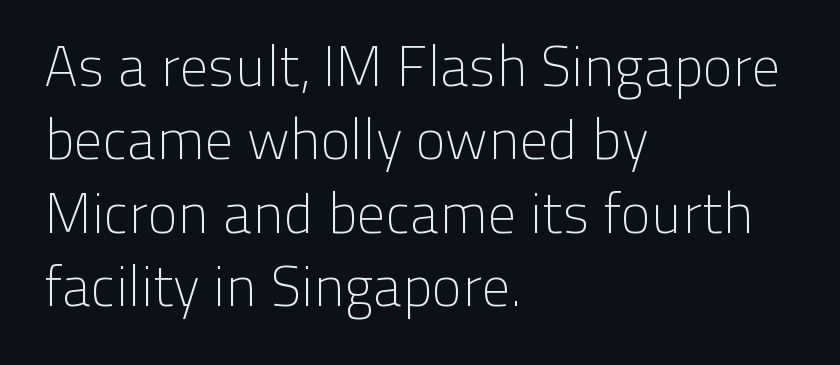
{"serif": "no", "italic": "no", "bold": "no", "weight": "light", "width": "normal", "stroke_contrast": "low", "x_height": "medium", "monospaced": "no", "underline": "no", "align": "left", "line_spacing": "normal", "line_spacing_ratio": 1.31, "letter_spacing": "normal", "letter_spacing_em": 0.0, "glyph_px": 56}
